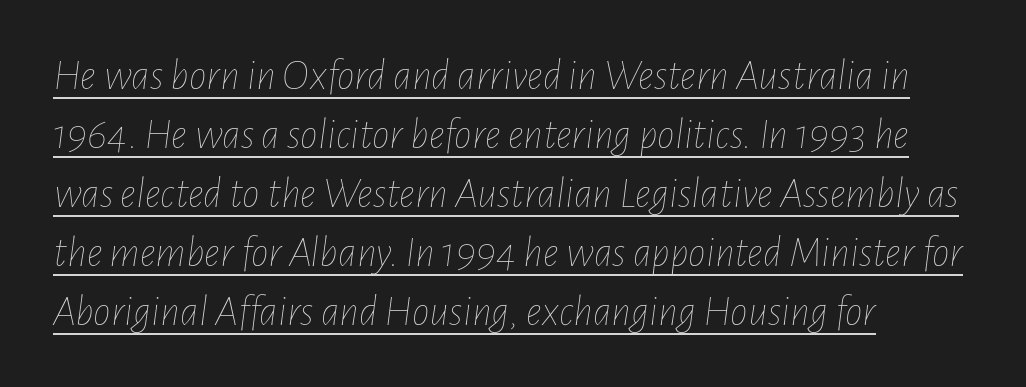
{"italic": "yes", "lean": "right", "slant_degrees": 7, "bold": "no", "weight": "thin", "width": "condensed", "stroke_contrast": "low", "x_height": "medium", "monospaced": "no", "underline": "yes", "align": "left", "line_spacing": "normal", "line_spacing_ratio": 1.34, "letter_spacing": "normal", "letter_spacing_em": 0.0, "glyph_px": 44}
